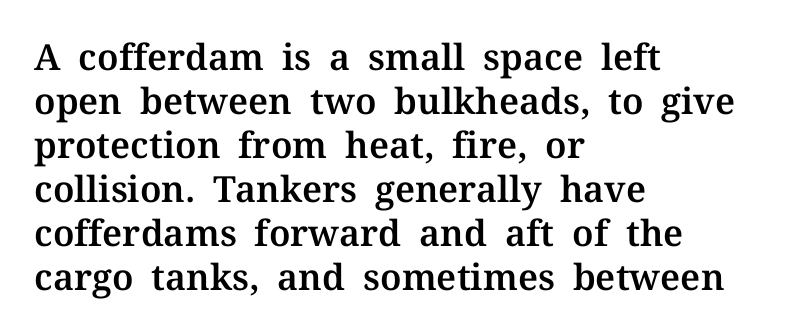
The image shows 36 px serif type, upright; set left-aligned, line spacing 1.22x, normal letter spacing, not underlined; medium stroke contrast and a medium x-height.
